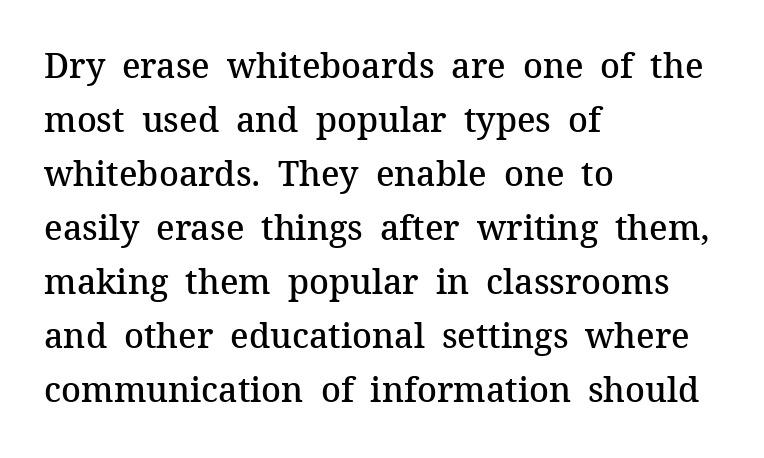
{"serif": "yes", "italic": "no", "bold": "semi", "weight": "semibold", "width": "normal", "stroke_contrast": "medium", "x_height": "medium", "monospaced": "no", "underline": "no", "align": "left", "line_spacing": "normal", "line_spacing_ratio": 1.59, "letter_spacing": "normal", "letter_spacing_em": 0.0, "glyph_px": 34}
